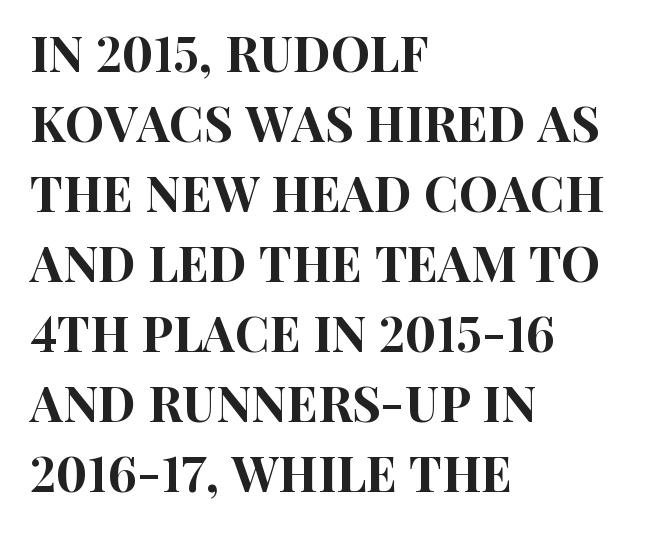
{"serif": "no", "italic": "no", "width": "condensed", "stroke_contrast": "high", "x_height": "large", "monospaced": "no", "underline": "no", "align": "left", "line_spacing": "normal", "line_spacing_ratio": 1.43, "letter_spacing": "normal", "letter_spacing_em": 0.0, "glyph_px": 49}
